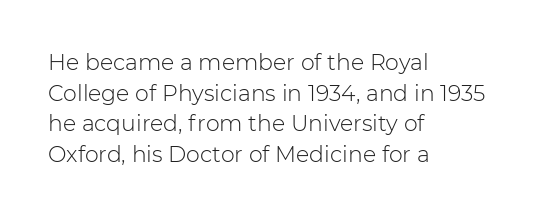
The image shows 22 px text type, upright; set left-aligned, normal line spacing (1.39x), normal letter spacing, not underlined.
